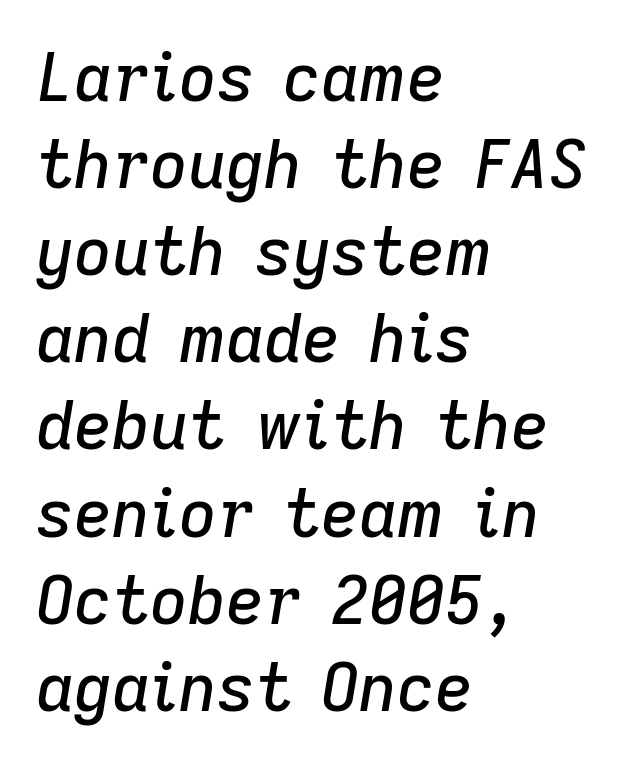
Notice how the passage keeps a crisp vertical edge on the left only. Words appear dense and cohesive because spacing is normal. Rule under the text: the space is simply empty. The space between consecutive lines is moderate.
